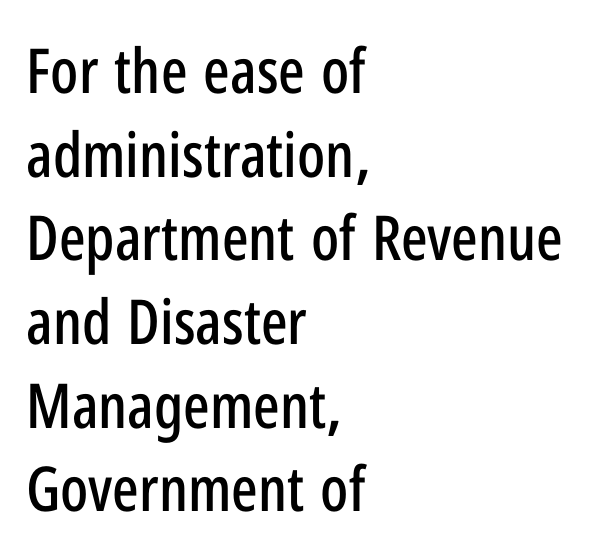
This sample has the flowing, uneven cadence of proportional lettering. The font's upright variant was chosen for this text. Regarding leading, the lines here are spaced in the standard way. Does extra space separate the letters? No, they use regular spacing. A classic flush-left, rag-right setting is used for this passage.
